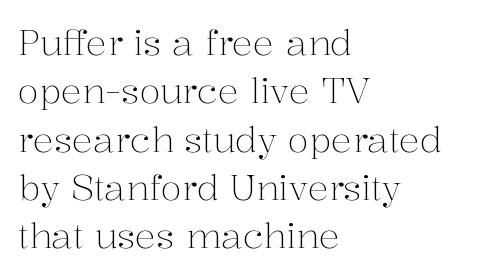
Q: Is the text bold? A: No.
Q: Is the text italic (slanted)? A: No, it is upright.
Q: Is the typeface a serif or a sans-serif typeface? A: Serif.
Q: Is the text underlined? A: No.
Q: How is the paragraph aligned? A: Left-aligned.
Q: Is the spacing between letters normal or unusually wide? A: Normal.
Q: Is the spacing between lines tight, normal or loose? A: Normal.
Q: Width (condensed, normal, or wide)? A: Normal.
Q: Stroke contrast? A: Medium.
Q: x-height? A: Medium.
Q: Monospaced? A: No.
